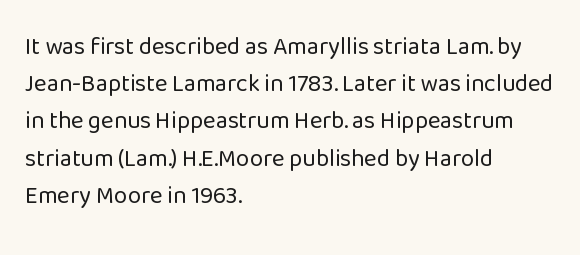
The image shows 24 px text type, upright; set left-aligned, normal line spacing (1.55x), normal letter spacing, not underlined.
